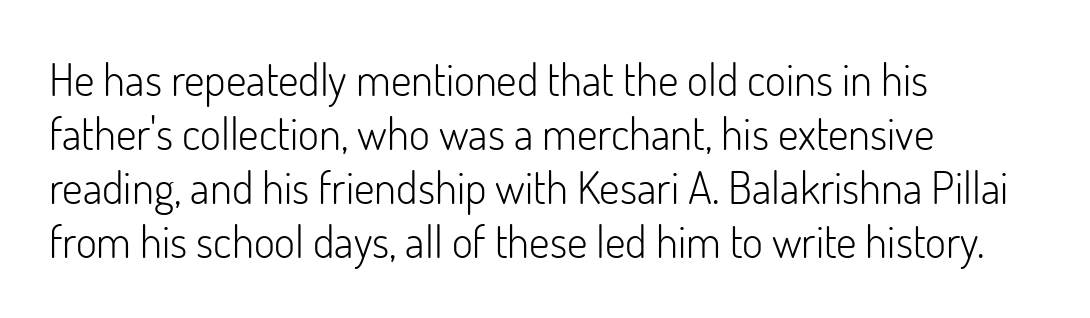
The image shows 45 px light sans-serif type, upright; set left-aligned, line spacing 1.2x, normal letter spacing, not underlined; low stroke contrast and a small x-height.
